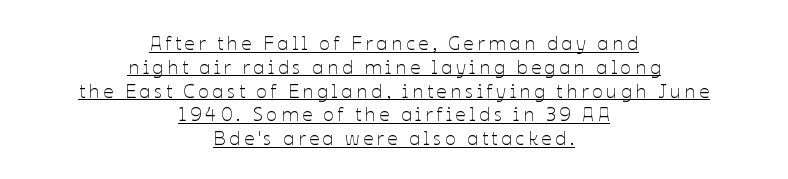
The image shows 20 px text type, upright; set centered, line spacing 1.19x, underlined.
